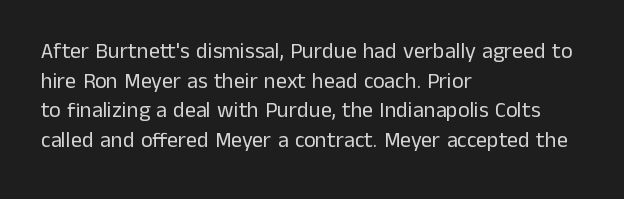
{"italic": "no", "bold": "no", "underline": "no", "align": "left", "line_spacing": "normal", "line_spacing_ratio": 1.35, "letter_spacing": "normal", "letter_spacing_em": 0.0, "glyph_px": 22}
